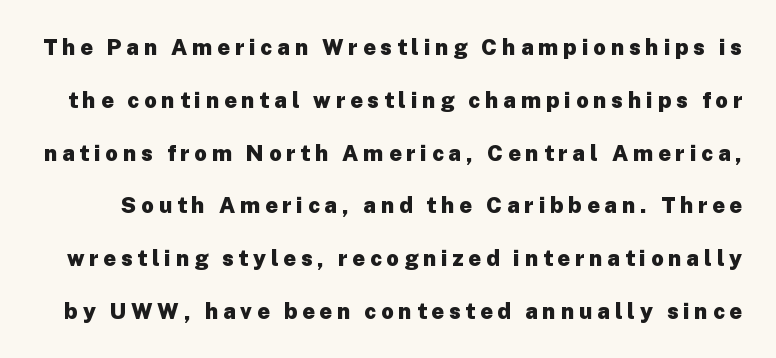
The image shows 22 px bold type, upright; set loose line spacing (2.4x), unusually wide letter spacing (+0.22 em), not underlined.
